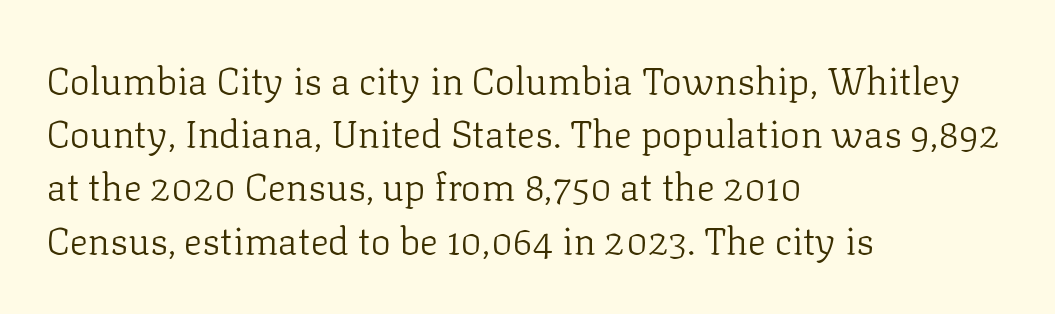
The paragraph shown leans on its left margin. Decoration check: the copy has no underline. Default kerning and tracking; the words read as compact shapes. Each letter's strokes conclude with small projecting serifs.
